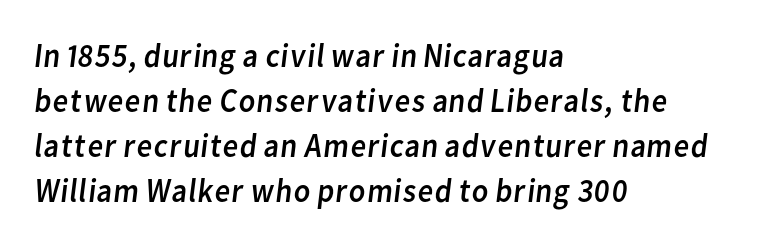
Q: Is the text bold? A: No.
Q: Is the typeface a serif or a sans-serif typeface? A: Sans-serif.
Q: Is the text underlined? A: No.
Q: How is the paragraph aligned? A: Left-aligned.
Q: Is the spacing between letters normal or unusually wide? A: Normal.
Q: Is the spacing between lines tight, normal or loose? A: Normal.
Q: Width (condensed, normal, or wide)? A: Normal.
Q: Stroke contrast? A: Low.
Q: x-height? A: Medium.
Q: Monospaced? A: No.
